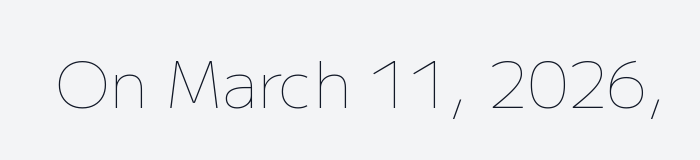
{"italic": "no", "bold": "no", "weight": "thin", "width": "normal", "stroke_contrast": "low", "x_height": "medium", "monospaced": "no", "underline": "no", "letter_spacing": "normal", "letter_spacing_em": 0.0, "glyph_px": 64}
